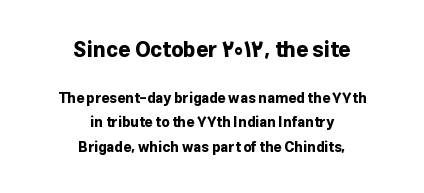
Q: Is the text bold? A: Yes.
Q: Is the text italic (slanted)? A: No, it is upright.
Q: Is the text underlined? A: No.
Q: How is the paragraph aligned? A: Centered.
Q: Is the spacing between letters normal or unusually wide? A: Normal.
Q: Which block of text is set in a larger size, the first (top) or the second (bottom)? A: The first (top) one.
